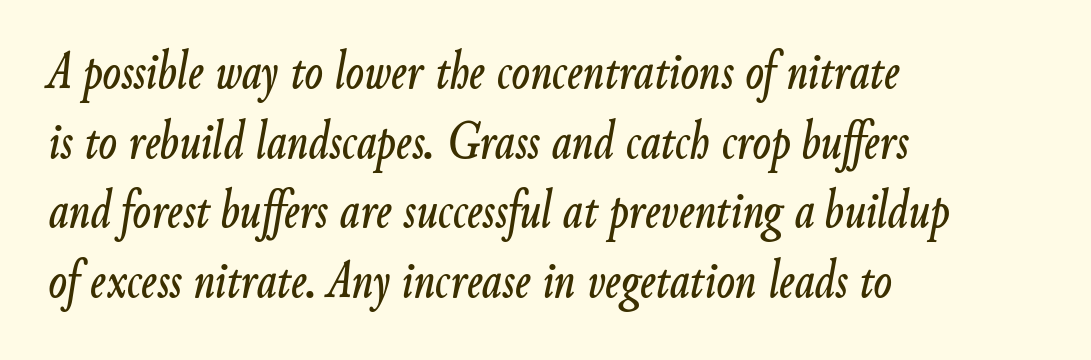
Q: Is the text italic (slanted)? A: Yes, it leans right by about 9 degrees.
Q: Is the text underlined? A: No.
Q: How is the paragraph aligned? A: Left-aligned.
Q: Is the spacing between letters normal or unusually wide? A: Normal.
Q: Is the spacing between lines tight, normal or loose? A: Normal.
Q: Width (condensed, normal, or wide)? A: Condensed.
Q: Stroke contrast? A: Low.
Q: x-height? A: Small.
Q: Monospaced? A: No.
